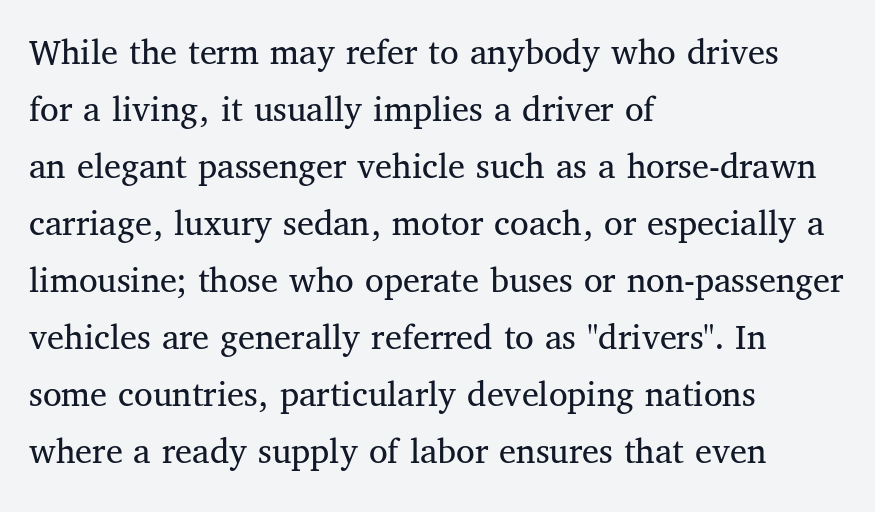
Q: Is the text bold? A: No.
Q: Is the text italic (slanted)? A: No, it is upright.
Q: Is the typeface a serif or a sans-serif typeface? A: Serif.
Q: Is the text underlined? A: No.
Q: How is the paragraph aligned? A: Left-aligned.
Q: Is the spacing between letters normal or unusually wide? A: Normal.
Q: Is the spacing between lines tight, normal or loose? A: Normal.
Q: Width (condensed, normal, or wide)? A: Normal.
Q: Stroke contrast? A: Medium.
Q: x-height? A: Medium.
Q: Monospaced? A: No.
